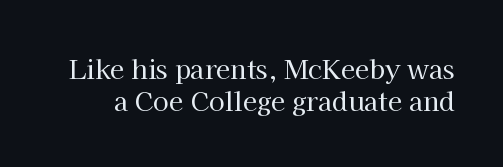
Q: Is the text bold? A: No.
Q: Is the text italic (slanted)? A: No, it is upright.
Q: Is the text underlined? A: No.
Q: Is the spacing between letters normal or unusually wide? A: Normal.
